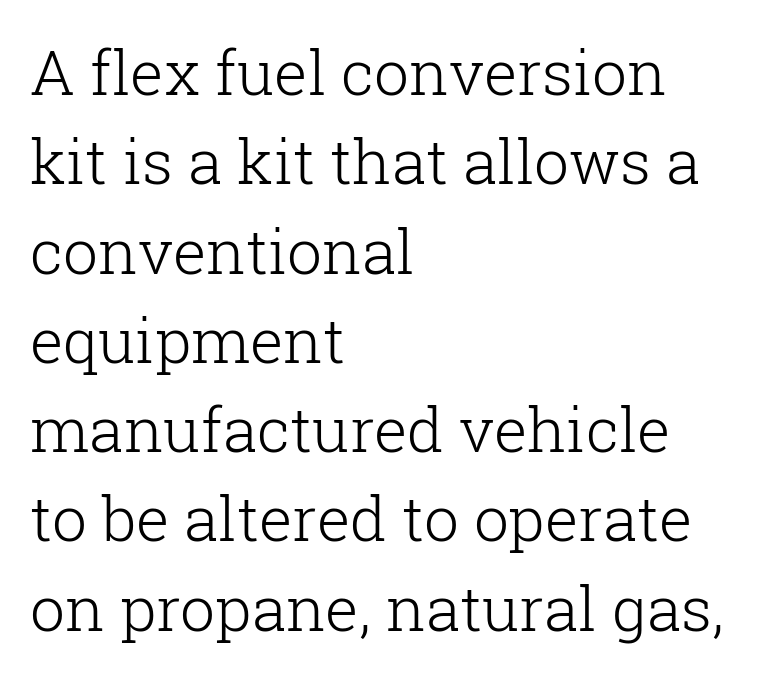
Descender tails drop into unmarked territory. A light-to-regular cut is what we see here. Varying glyph widths throughout — classic text-font behaviour. If you measured baseline to baseline, you'd find a middling distance. The setting favours the left margin, as ordinary paragraphs usually do.
